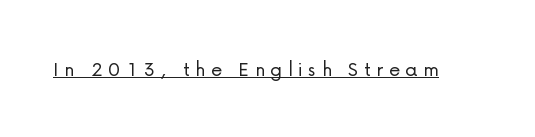
The image shows 23 px text type, upright; set unusually wide letter spacing (+0.24 em), underlined.
